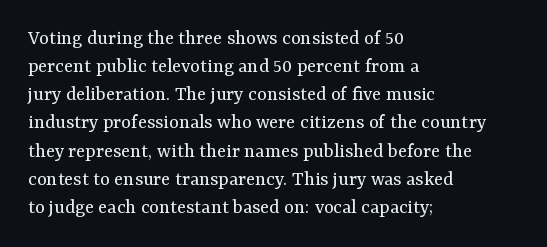
The image shows 21 px text type, upright; set left-aligned, normal line spacing (1.34x), normal letter spacing, not underlined.
